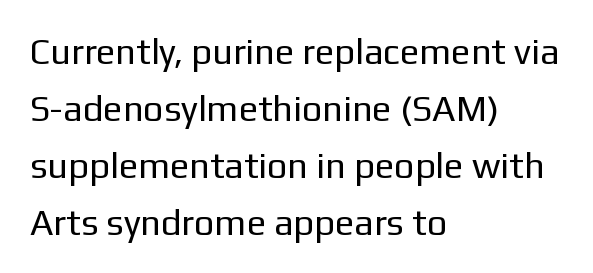
The image shows 36 px regular-weight sans-serif type, upright; set left-aligned, normal line spacing (1.58x), normal letter spacing, not underlined; low stroke contrast and a medium x-height.
